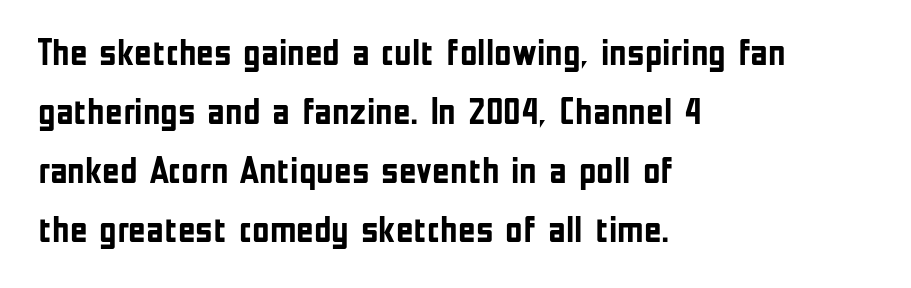
These lines carry a lot of weight — the face is fully bold. Tall strokes in this sample are plumb rather than angled. Normally led — the rows are evenly, conventionally spaced. The type is set solid horizontally, with unmodified tracking.
